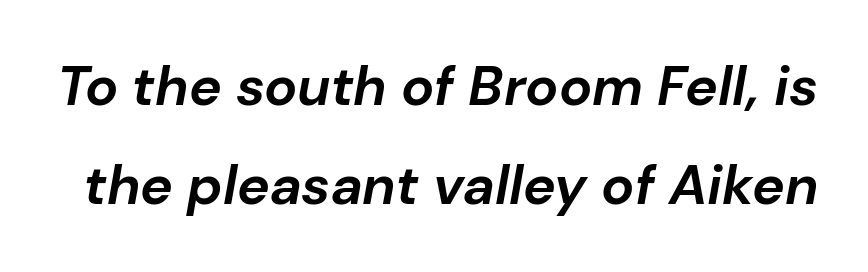
The foot of each line stays bare and open. Tracking here is standard; glyphs follow each other at the usual distance. Each letter keeps its own natural width here, so spacing adapts to shape. Slanted lettering throughout. The rendering uses a bold face; every stroke is thick and dark.
